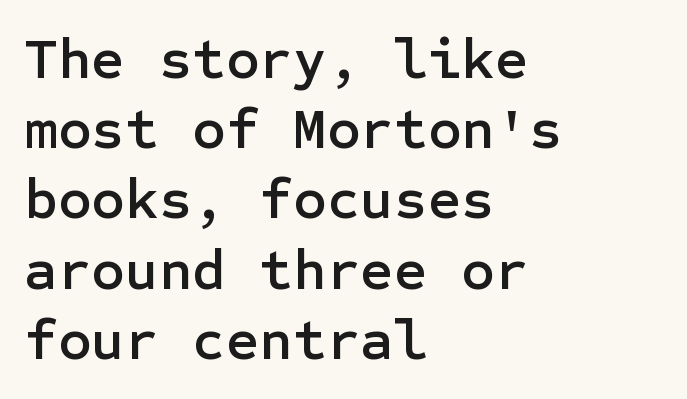
Check under the words: just untouched page. Note: no serifs on the glyphs. Spacing between characters is what you'd get straight out of the box. The paragraph has a hard left edge and a soft right edge.
